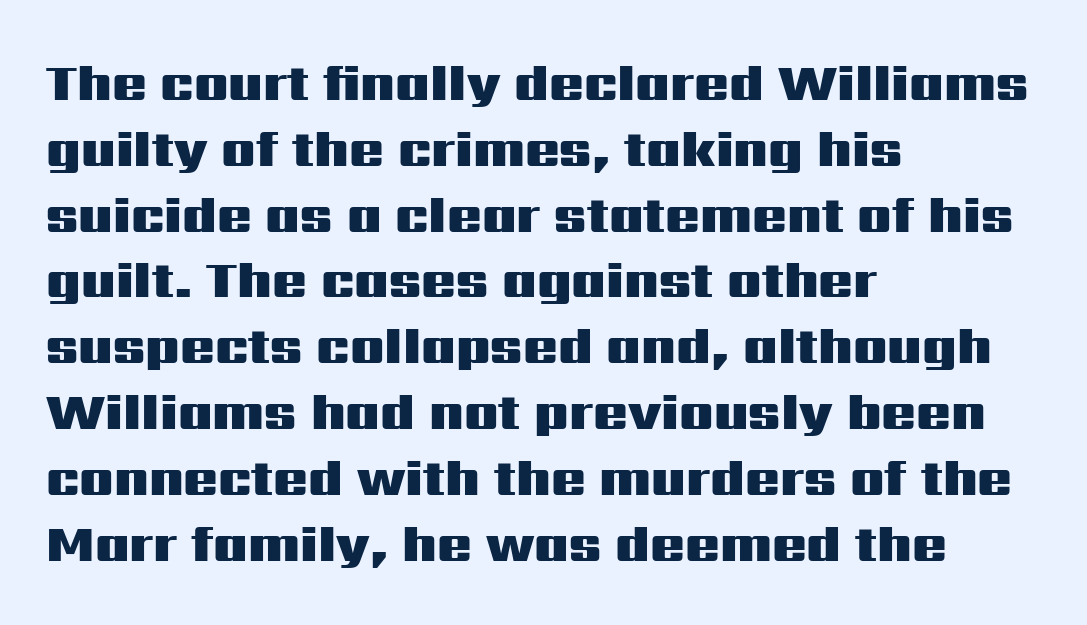
Q: Is the text bold? A: Yes.
Q: Is the text italic (slanted)? A: No, it is upright.
Q: Is the typeface a serif or a sans-serif typeface? A: Sans-serif.
Q: Is the text underlined? A: No.
Q: How is the paragraph aligned? A: Left-aligned.
Q: Is the spacing between letters normal or unusually wide? A: Normal.
Q: Is the spacing between lines tight, normal or loose? A: Normal.
Q: Width (condensed, normal, or wide)? A: Wide.
Q: Stroke contrast? A: Medium.
Q: x-height? A: Medium.
Q: Monospaced? A: No.
